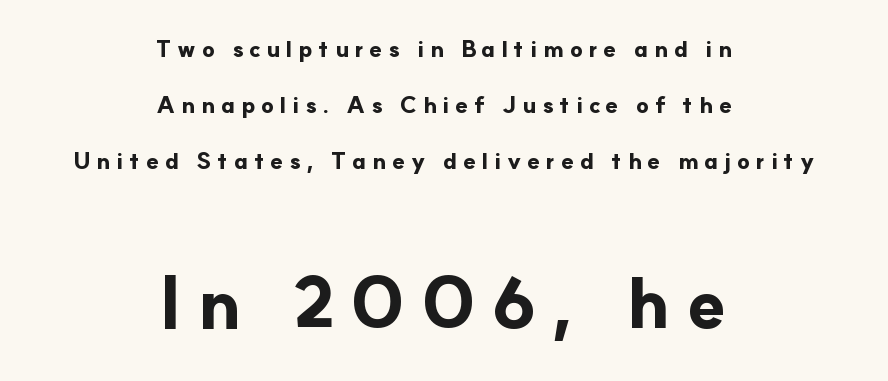
The image shows 70 px bold sans-serif type, upright; set centered, loose line spacing (2.43x), unusually wide letter spacing (+0.25 em), not underlined; the second (bottom) block is 3.04x larger; low stroke contrast and a small x-height.
